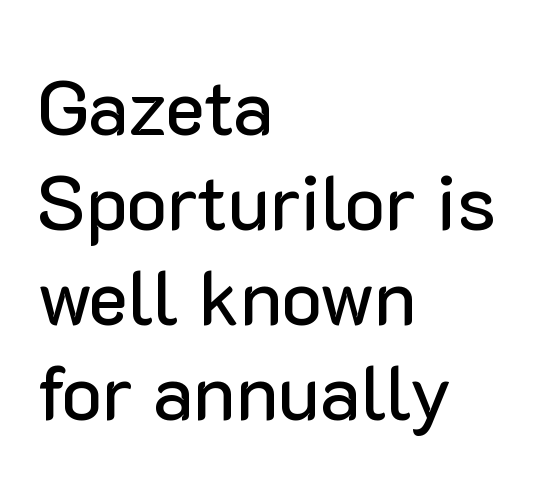
The image shows 76 px sans-serif type, upright; set left-aligned, normal line spacing (1.25x), normal letter spacing, not underlined; low stroke contrast and a medium x-height.
